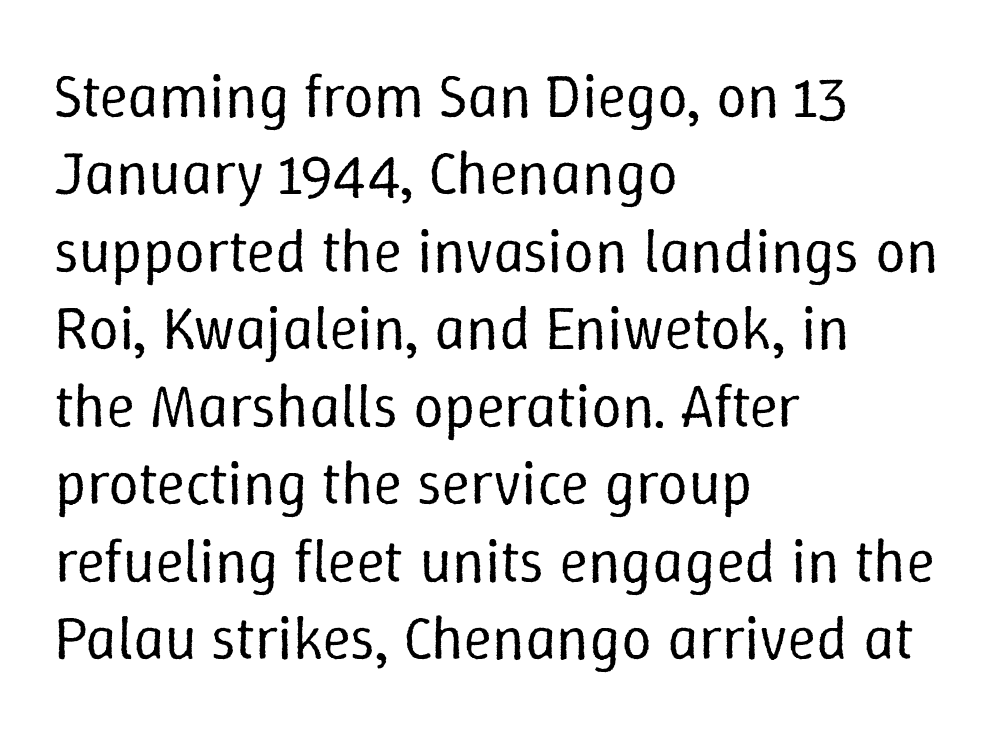
Caption: face not bold, strokes unweighted. Each letter keeps its own natural width here, so spacing adapts to shape. How are the letters spaced? Ordinarily, with no added tracking. The foot of each line stays bare and open. The specimen reads as upright at a glance. These lines sit exactly where default settings would place them.
